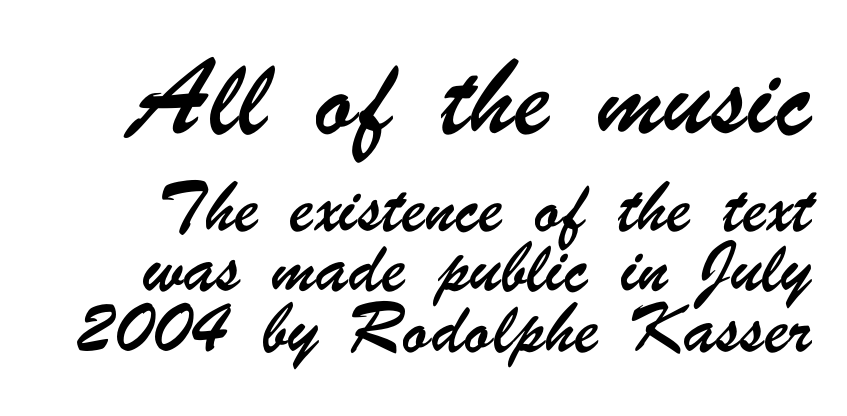
Q: Is the typeface a serif or a sans-serif typeface? A: Sans-serif.
Q: Is the text underlined? A: No.
Q: Is the spacing between letters normal or unusually wide? A: Normal.
Q: Is the spacing between lines tight, normal or loose? A: Loose.
Q: Which block of text is set in a larger size, the first (top) or the second (bottom)? A: The first (top) one.
Q: Width (condensed, normal, or wide)? A: Condensed.
Q: Stroke contrast? A: Low.
Q: x-height? A: Small.
Q: Monospaced? A: No.
